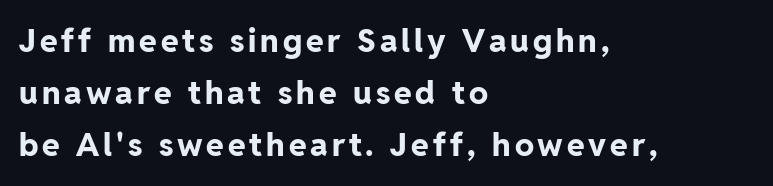
The image shows 32 px bold sans-serif type, upright; set left-aligned, normal line spacing (1.63x), not underlined; low stroke contrast and a medium x-height.
